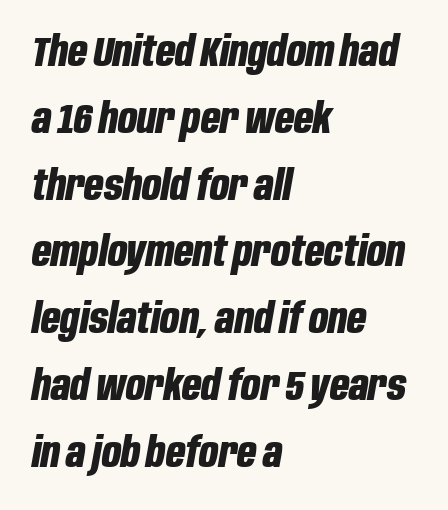
The image shows 42 px bold, condensed type, italic (leaning right); set left-aligned, normal line spacing (1.59x), normal letter spacing, not underlined; low stroke contrast and a large x-height.
